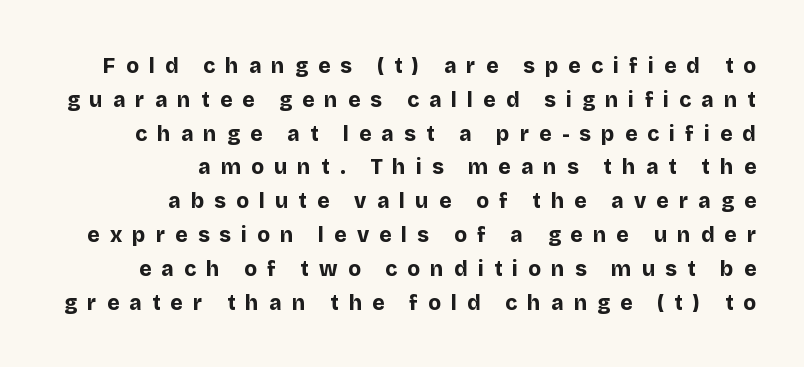
The image shows 21 px bold type, upright; set right-aligned, normal line spacing (1.61x), unusually wide letter spacing (+0.48 em), not underlined.
